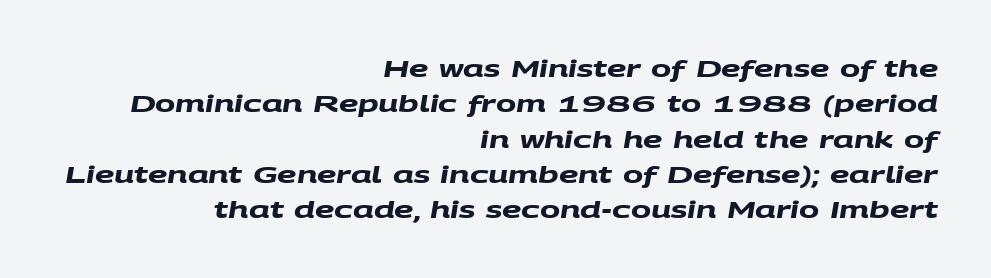
{"bold": "yes", "underline": "no", "align": "right", "line_spacing": "normal", "line_spacing_ratio": 1.47, "letter_spacing": "normal", "letter_spacing_em": 0.0, "glyph_px": 24}
